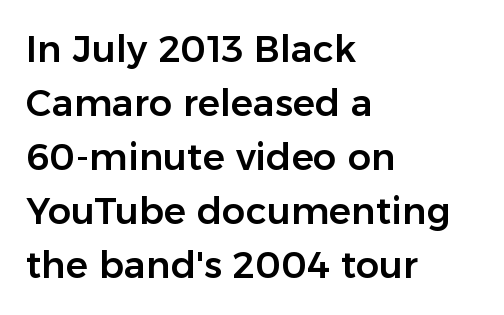
{"serif": "no", "italic": "no", "width": "normal", "stroke_contrast": "low", "x_height": "medium", "monospaced": "no", "underline": "no", "align": "left", "line_spacing": "normal", "line_spacing_ratio": 1.46, "letter_spacing": "normal", "letter_spacing_em": 0.0, "glyph_px": 37}
